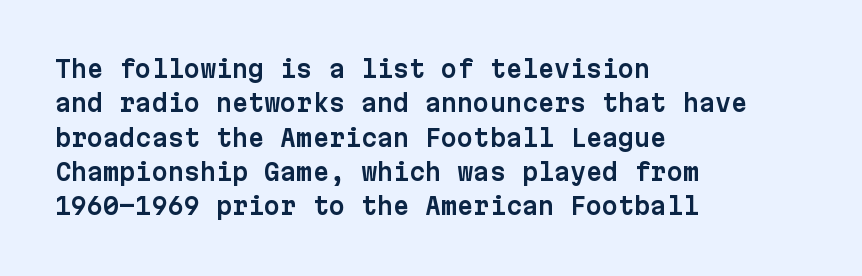
If you drew a ruler down the left edge, every line would touch it. Any mark beneath the type? The region is blank. Vertical spacing — default. It's the straight-up-and-down kind of type.
